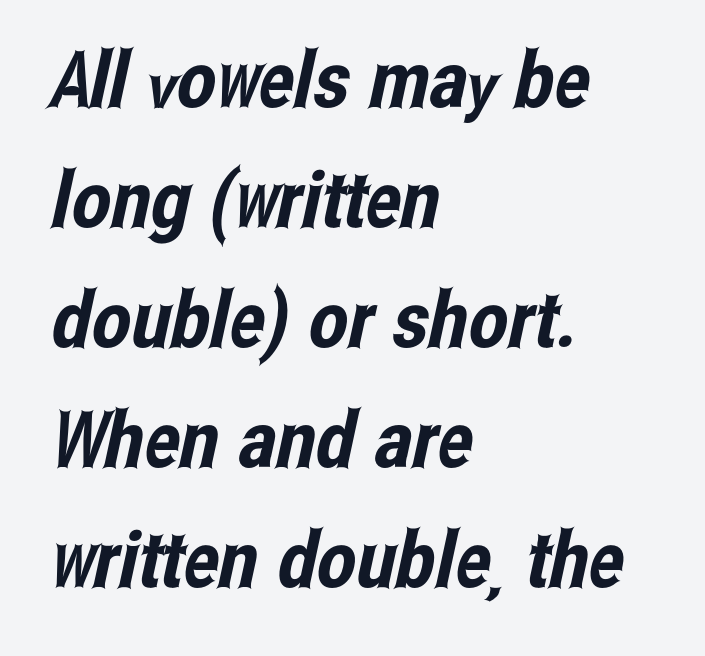
{"serif": "no", "width": "condensed", "stroke_contrast": "low", "x_height": "medium", "monospaced": "no", "underline": "no", "align": "left", "line_spacing": "normal", "line_spacing_ratio": 1.54, "letter_spacing": "normal", "letter_spacing_em": 0.0, "glyph_px": 78}
